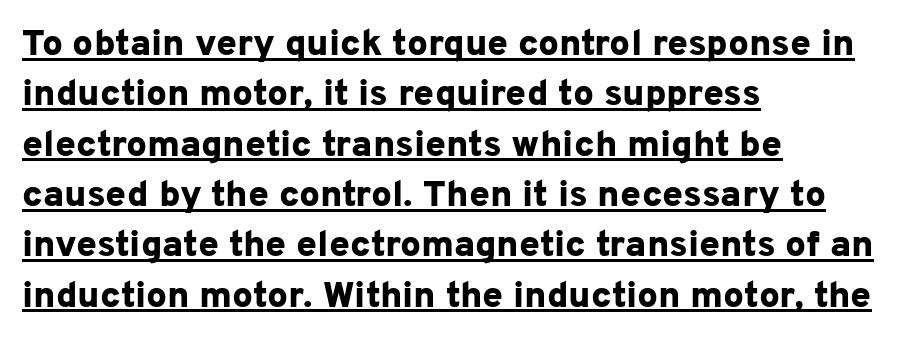
Each glyph is drawn with heavy, bold strokes. Typeset ragged right — the left edge is the straight one. Looks like regular typesetting: each glyph gets only the width it needs. Notice how the stems are strictly vertical — no italics here. The rendering keeps characters at their native spacing. The passage shown stacks its lines at a standard gap.
